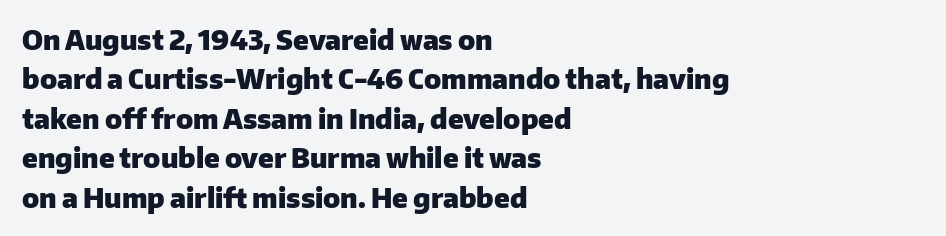
Q: Is the text bold? A: Yes.
Q: Is the text italic (slanted)? A: No, it is upright.
Q: Is the text underlined? A: No.
Q: How is the paragraph aligned? A: Left-aligned.
Q: Is the spacing between letters normal or unusually wide? A: Normal.
Q: Is the spacing between lines tight, normal or loose? A: Normal.
